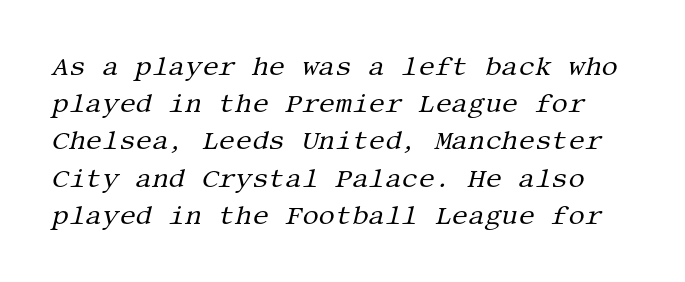
Q: Is the text bold? A: No.
Q: Is the text italic (slanted)? A: Yes, it leans right by about 13 degrees.
Q: Is the text underlined? A: No.
Q: Is the spacing between letters normal or unusually wide? A: Normal.
Q: Is the spacing between lines tight, normal or loose? A: Normal.
